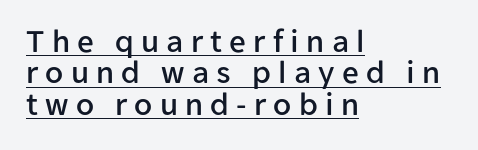
The image shows 33 px sans-serif type, upright; set left-aligned, tight line spacing (0.95x), unusually wide letter spacing (+0.22 em), underlined; low stroke contrast and a medium x-height.
